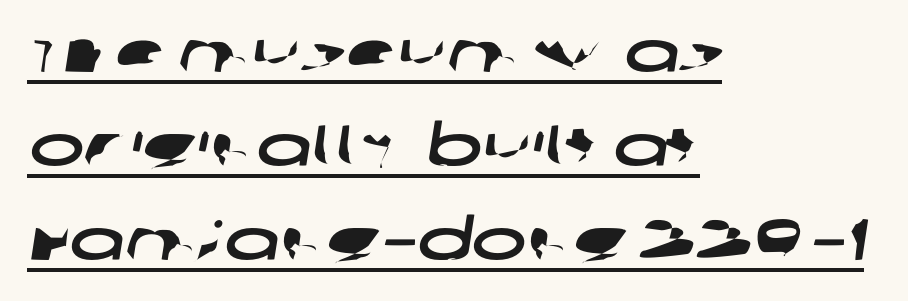
{"serif": "no", "width": "wide", "stroke_contrast": "low", "x_height": "large", "monospaced": "no", "underline": "yes", "align": "left", "line_spacing": "normal", "line_spacing_ratio": 1.62, "letter_spacing": "normal", "letter_spacing_em": 0.0, "glyph_px": 58}
